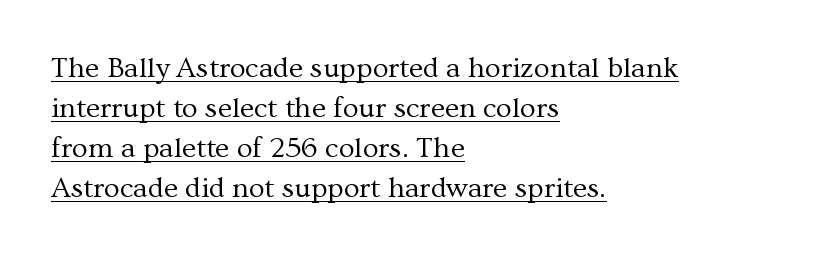
This is the regular roman posture of the typeface. The passage shown is typed in a proportional face where columns would drift. Reading down the block, your eye returns to a fixed left position each line. Ink coverage per letter is moderate at most. Compared with undecorated copy, this sample adds a rule below the words. The face used here is seriffed, in the tradition of book romans.
